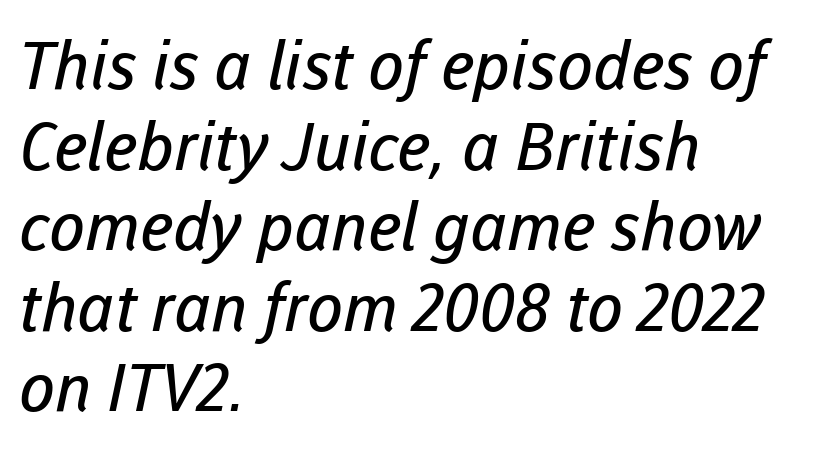
{"serif": "no", "bold": "no", "weight": "regular", "width": "normal", "stroke_contrast": "low", "x_height": "medium", "monospaced": "no", "underline": "no", "align": "left", "line_spacing_ratio": 1.22, "letter_spacing": "normal", "letter_spacing_em": 0.0, "glyph_px": 66}
